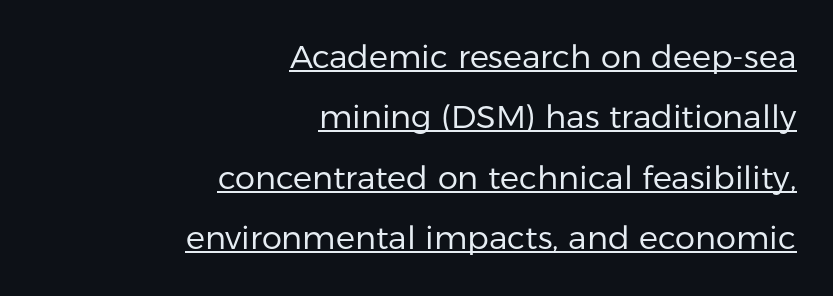
The image shows 32 px regular-weight sans-serif type, upright; set right-aligned, line spacing 1.89x, normal letter spacing, underlined; low stroke contrast and a medium x-height.
